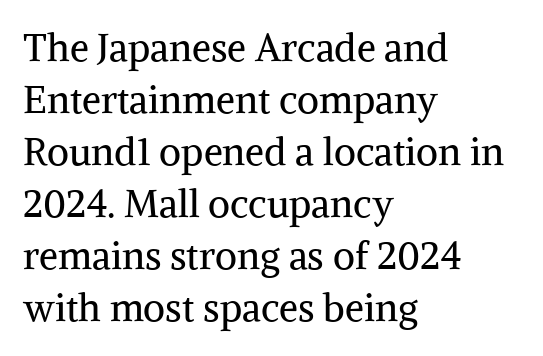
Q: Is the text bold? A: No.
Q: Is the text italic (slanted)? A: No, it is upright.
Q: Is the typeface a serif or a sans-serif typeface? A: Serif.
Q: Is the text underlined? A: No.
Q: How is the paragraph aligned? A: Left-aligned.
Q: Is the spacing between letters normal or unusually wide? A: Normal.
Q: Is the spacing between lines tight, normal or loose? A: Normal.
Q: Width (condensed, normal, or wide)? A: Normal.
Q: Stroke contrast? A: Medium.
Q: x-height? A: Medium.
Q: Monospaced? A: No.
